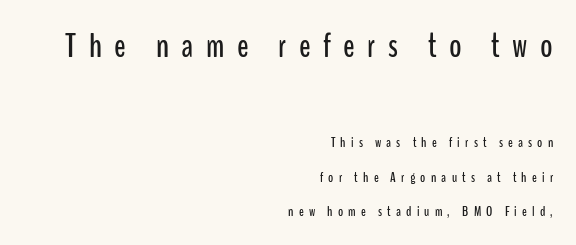
There is plenty of visible air inserted between adjacent glyphs. Here the designer chose a conventional face with non-uniform glyph widths. The composition opens big and finishes small. The lines in this sample share a right terminus and differ only in where they begin. Letters rest on an invisible, unmarked baseline. Italic? Not at all — the glyphs are vertical.
